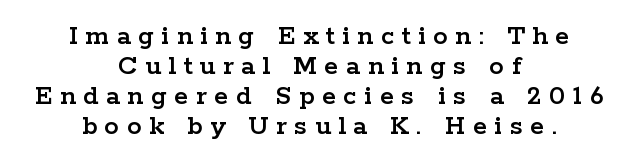
The area under the type is left untouched. Think of a printed novel: that variable character pitch is what you see here. Leftover space on each line is divided equally before and after the words. Is the letter spacing exaggerated? Yes — the characters are pushed far apart. Does the leading feel generous? Not at all — it's pinched. The letters stand straight up with perfectly vertical stems.
